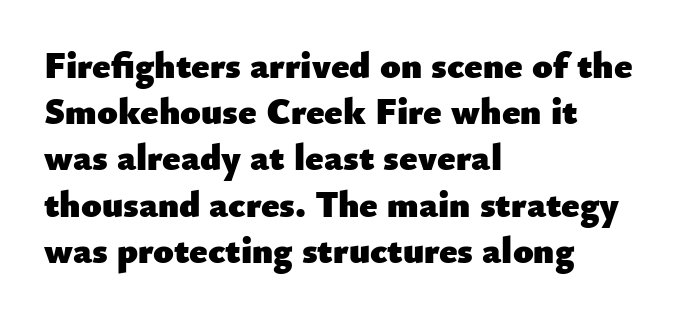
The image shows 37 px heavy sans-serif type, upright; set left-aligned, normal line spacing (1.25x), normal letter spacing, not underlined; low stroke contrast and a small x-height.
